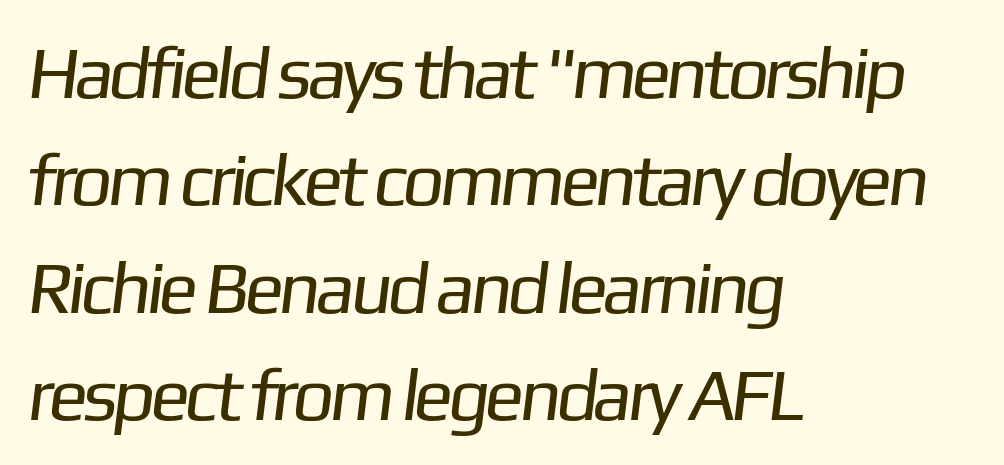
Q: Is the text bold? A: No.
Q: Is the typeface a serif or a sans-serif typeface? A: Sans-serif.
Q: Is the text underlined? A: No.
Q: How is the paragraph aligned? A: Left-aligned.
Q: Is the spacing between letters normal or unusually wide? A: Normal.
Q: Is the spacing between lines tight, normal or loose? A: Normal.
Q: Width (condensed, normal, or wide)? A: Normal.
Q: Stroke contrast? A: Low.
Q: x-height? A: Medium.
Q: Monospaced? A: No.
